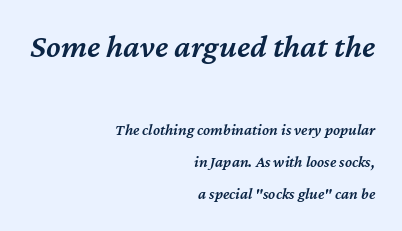
{"italic": "yes", "lean": "right", "slant_degrees": 12, "bold": "semi", "weight": "semibold", "width": "normal", "stroke_contrast": "medium", "x_height": "medium", "monospaced": "no", "underline": "no", "align": "right", "line_spacing": "loose", "line_spacing_ratio": 2.01, "letter_spacing": "normal", "letter_spacing_em": 0.0, "larger_block": "first", "size_ratio": 2.06, "glyph_px": 33}
